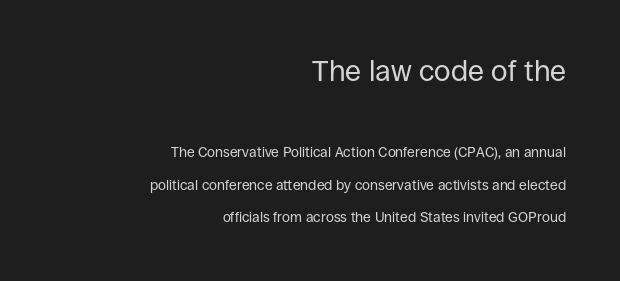
{"serif": "no", "italic": "no", "bold": "no", "weight": "regular", "width": "normal", "stroke_contrast": "low", "x_height": "large", "monospaced": "no", "underline": "no", "align": "right", "line_spacing": "loose", "line_spacing_ratio": 2.32, "letter_spacing": "normal", "letter_spacing_em": 0.0, "larger_block": "first", "size_ratio": 2.07, "glyph_px": 29}
